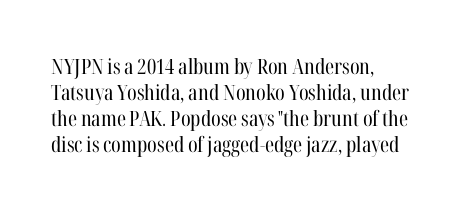
The image shows 21 px text type, upright; set left-aligned, line spacing 1.24x, normal letter spacing, not underlined.
